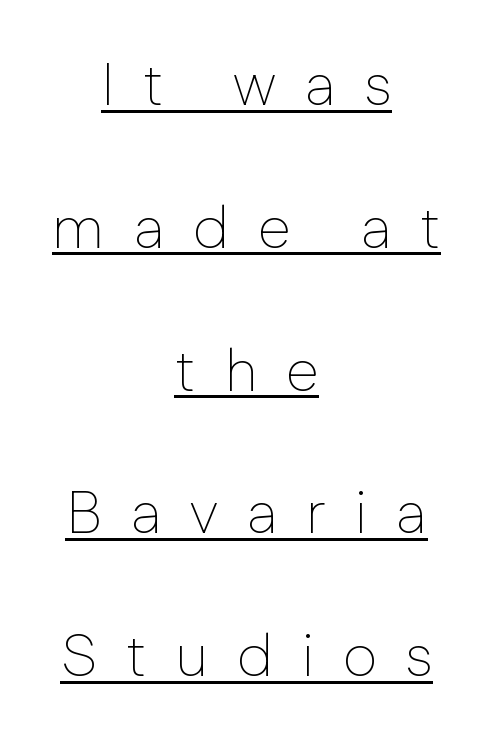
{"serif": "no", "italic": "no", "bold": "no", "weight": "thin", "width": "normal", "stroke_contrast": "low", "x_height": "medium", "monospaced": "no", "underline": "yes", "align": "center", "line_spacing": "loose", "line_spacing_ratio": 2.38, "letter_spacing": "wide", "letter_spacing_em": 0.47, "glyph_px": 60}
